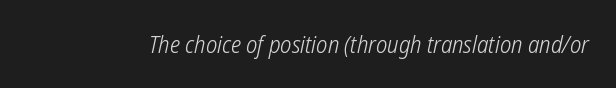
{"bold": "no", "underline": "no", "letter_spacing": "normal", "letter_spacing_em": 0.0, "glyph_px": 24}
